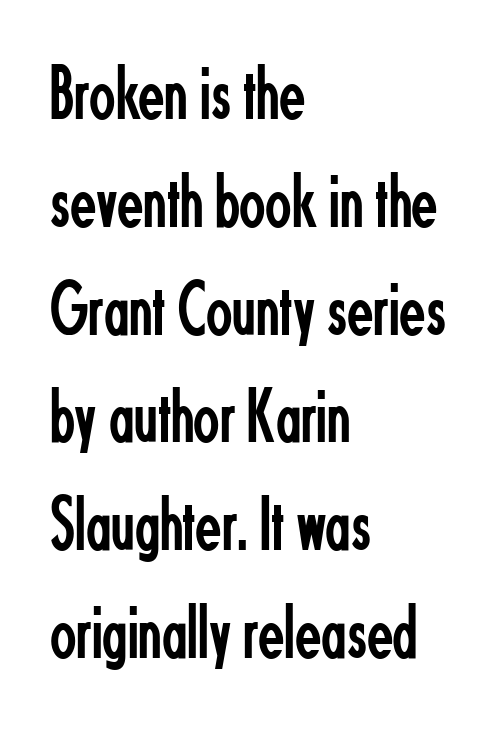
Q: Is the text bold? A: No.
Q: Is the text italic (slanted)? A: No, it is upright.
Q: Is the typeface a serif or a sans-serif typeface? A: Sans-serif.
Q: Is the text underlined? A: No.
Q: How is the paragraph aligned? A: Left-aligned.
Q: Is the spacing between letters normal or unusually wide? A: Normal.
Q: Is the spacing between lines tight, normal or loose? A: Normal.
Q: Width (condensed, normal, or wide)? A: Condensed.
Q: Stroke contrast? A: Low.
Q: x-height? A: Small.
Q: Monospaced? A: No.
